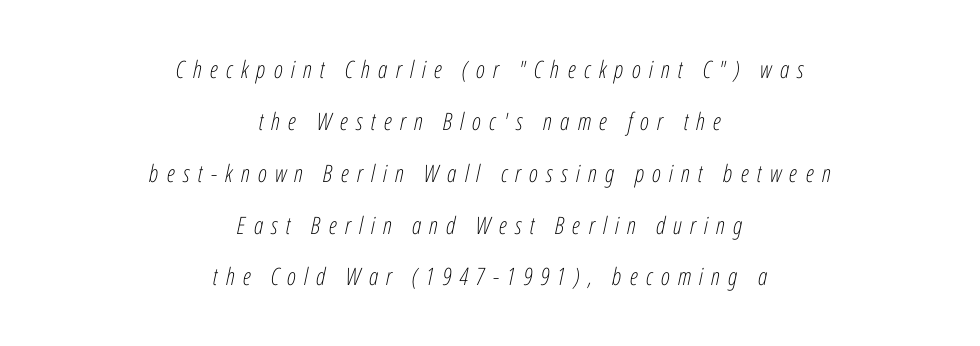
Decoration check: the copy has no underline. Each word looks stretched out because of the extra space between its letters. Italic? Definitely — the glyphs are oblique. Does the copy run flush right? No — it is centered line by line.
